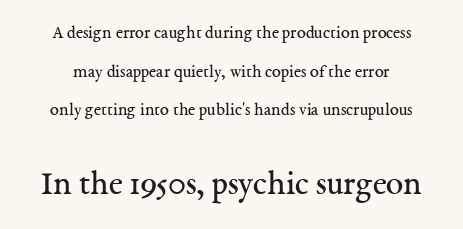
The image shows 35 px regular-weight serif type, upright; set loose line spacing (2.15x), normal letter spacing, not underlined; the second (bottom) block is 1.94x larger; medium stroke contrast and a medium x-height.
